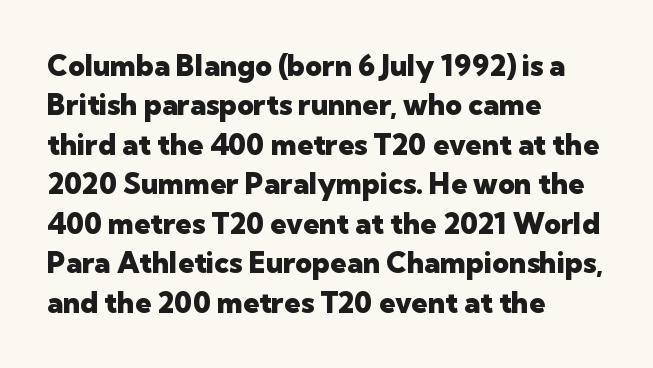
Q: Is the text bold? A: Yes.
Q: Is the text italic (slanted)? A: No, it is upright.
Q: Is the typeface a serif or a sans-serif typeface? A: Sans-serif.
Q: Is the text underlined? A: No.
Q: How is the paragraph aligned? A: Left-aligned.
Q: Is the spacing between letters normal or unusually wide? A: Normal.
Q: Is the spacing between lines tight, normal or loose? A: Normal.
Q: Width (condensed, normal, or wide)? A: Normal.
Q: Stroke contrast? A: Low.
Q: x-height? A: Medium.
Q: Monospaced? A: No.
